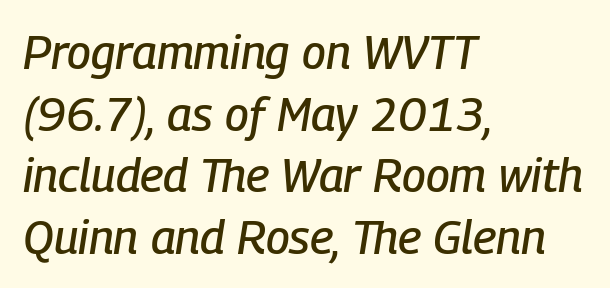
{"italic": "yes", "lean": "right", "slant_degrees": 9, "width": "condensed", "stroke_contrast": "low", "x_height": "medium", "monospaced": "no", "underline": "no", "align": "left", "line_spacing": "normal", "line_spacing_ratio": 1.31, "letter_spacing": "normal", "letter_spacing_em": 0.0, "glyph_px": 47}
